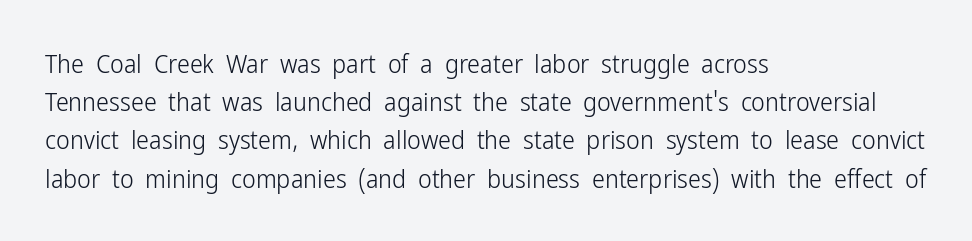
The vertical gap from one line to the next is medium. Quick note: underline off. The characters are drawn with everyday or finer stroke widths. A typesetter would mark this as roman, not italic. Caption: multi-line text, flush left, ragged right.
